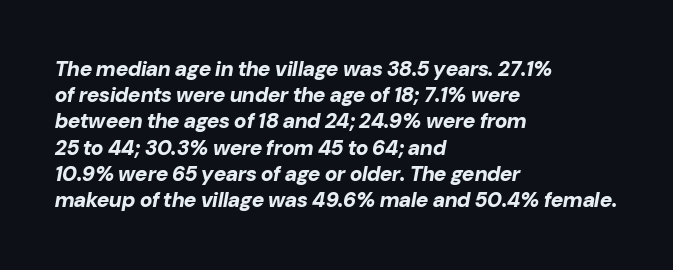
The image shows 21 px bold type, italic (leaning right); set left-aligned, normal line spacing (1.25x), normal letter spacing, not underlined.
